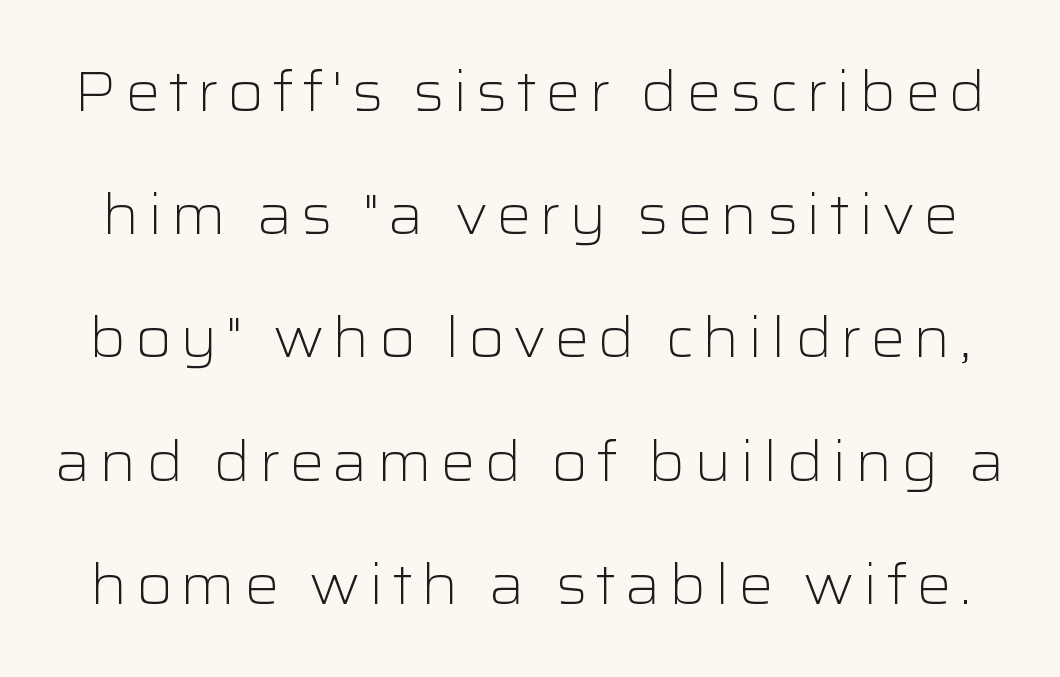
Q: Is the text bold? A: No.
Q: Is the text italic (slanted)? A: No, it is upright.
Q: Is the typeface a serif or a sans-serif typeface? A: Sans-serif.
Q: Is the text underlined? A: No.
Q: Is the spacing between lines tight, normal or loose? A: Loose.
Q: Width (condensed, normal, or wide)? A: Wide.
Q: Stroke contrast? A: Low.
Q: x-height? A: Medium.
Q: Monospaced? A: No.
